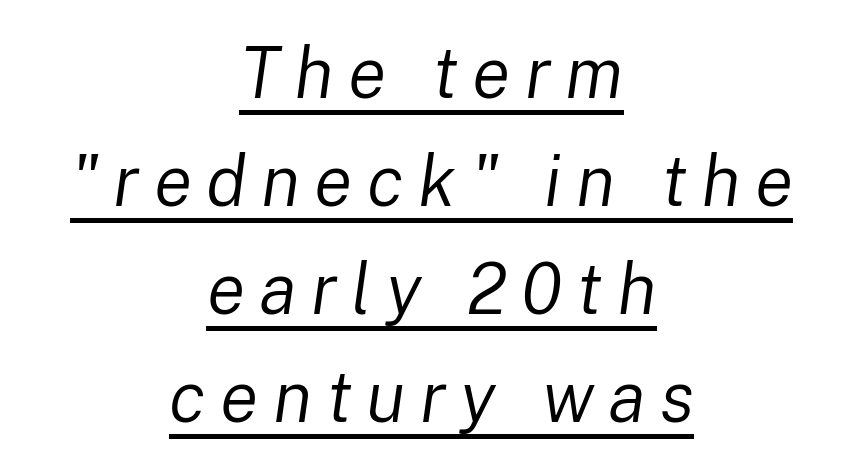
Is this a fixed-width face? No — the glyphs have proportional, varying widths. The tracking jumps out immediately: characters are airy and widely separated. Observe the lean: these are italic letterforms. Rows of type keep a routine distance in the vertical direction. Reading down the block, each line starts at a different indent, mirrored at its end. Beneath each row of characters lies a ruled line.
